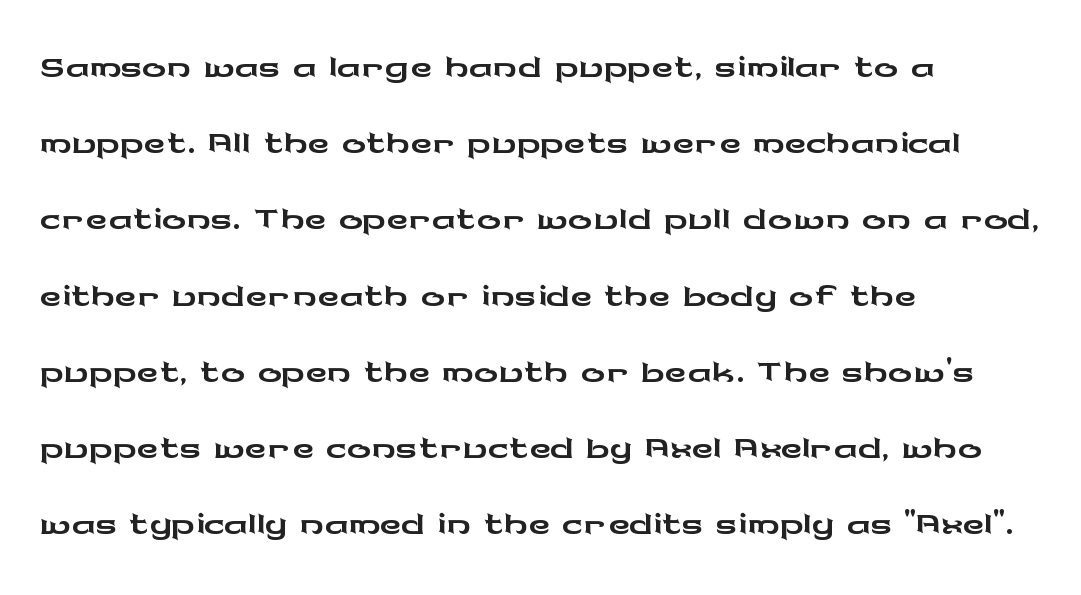
The image shows 60 px wide sans-serif type, upright; set left-aligned, normal line spacing (1.27x), normal letter spacing, not underlined; low stroke contrast and a medium x-height.
